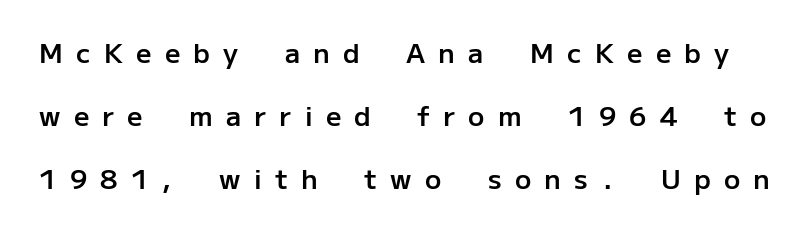
Stroke thickness is moderately raised; the sample reads as semibold. Does the lettering tilt? It doesn't — this is upright. The tracking reads as deliberately expanded to a designer's eye. If you measured baseline to baseline, you'd find a long distance. Underline: absent.
